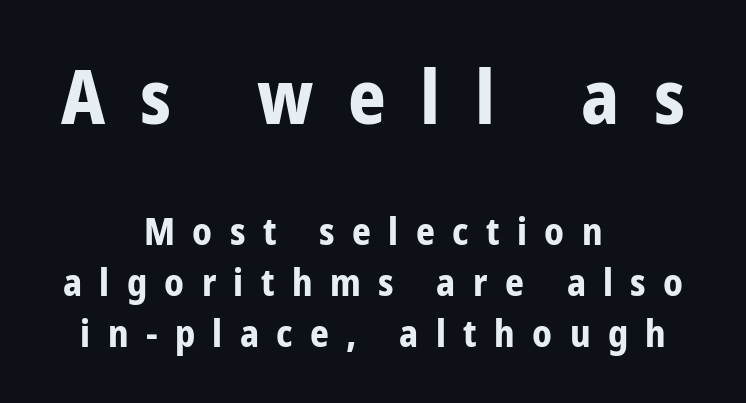
{"serif": "no", "italic": "no", "bold": "yes", "weight": "bold", "width": "condensed", "stroke_contrast": "low", "x_height": "medium", "monospaced": "no", "underline": "no", "align": "center", "line_spacing": "normal", "line_spacing_ratio": 1.38, "letter_spacing": "wide", "letter_spacing_em": 0.47, "larger_block": "first", "size_ratio": 2.0, "glyph_px": 74}
